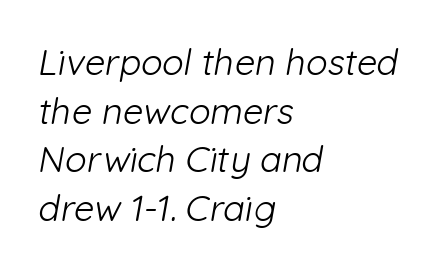
The image shows 36 px light sans-serif type; set left-aligned, normal line spacing (1.35x), normal letter spacing, not underlined; low stroke contrast and a medium x-height.
